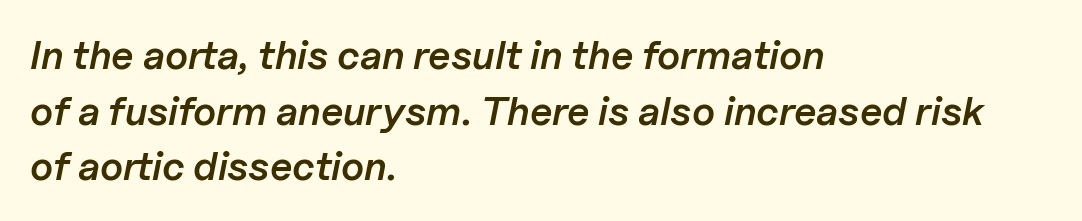
The image shows 40 px semibold type, italic (leaning right); set left-aligned, normal line spacing (1.39x), normal letter spacing, not underlined; low stroke contrast and a medium x-height.
